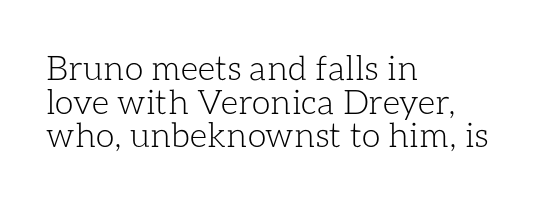
Short and long lines alike share a common starting point at left. Stem width sits at or under what a default text font uses. These lines huddle together more closely than default settings would place them. The letters advance in unequal steps, a hallmark of proportional type. Italic: no, the glyphs are upright roman. The glyphs are unaccompanied by any horizontal stroke below them.
